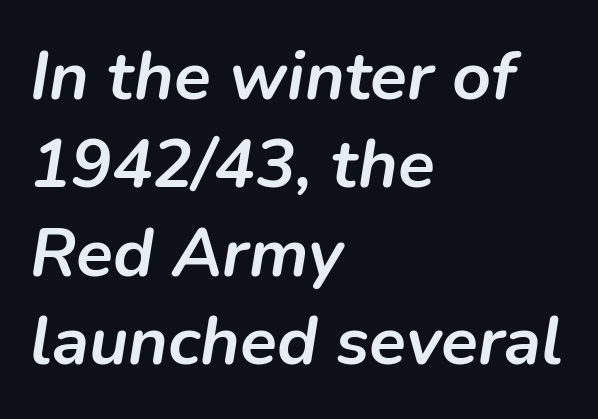
Q: Is the text bold? A: Yes.
Q: Is the text italic (slanted)? A: Yes, it leans right by about 9 degrees.
Q: Is the text underlined? A: No.
Q: How is the paragraph aligned? A: Left-aligned.
Q: Is the spacing between letters normal or unusually wide? A: Normal.
Q: Is the spacing between lines tight, normal or loose? A: Normal.
Q: Width (condensed, normal, or wide)? A: Normal.
Q: Stroke contrast? A: Low.
Q: x-height? A: Medium.
Q: Monospaced? A: No.
